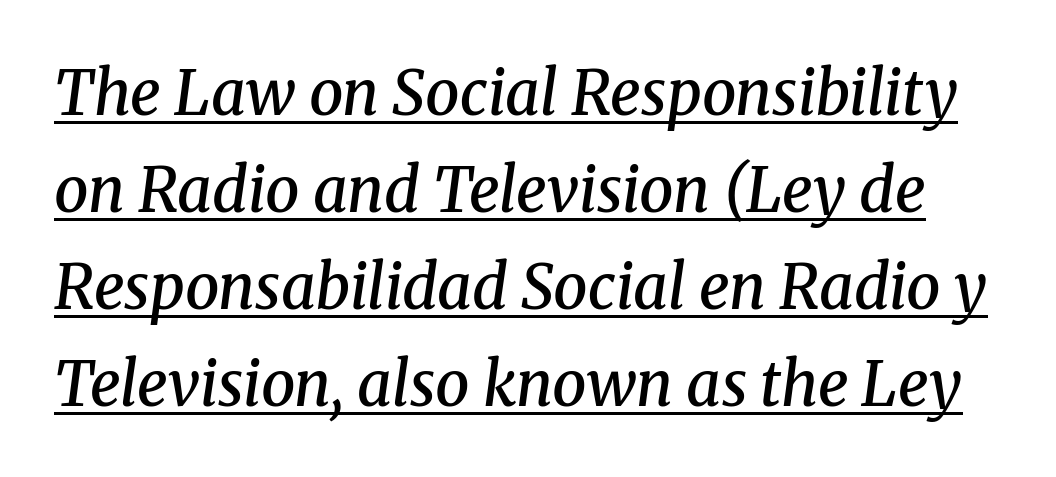
Q: Is the text bold? A: Semi-bold.
Q: Is the text italic (slanted)? A: Yes, it leans right by about 8 degrees.
Q: Is the typeface a serif or a sans-serif typeface? A: Serif.
Q: Is the text underlined? A: Yes.
Q: Is the spacing between letters normal or unusually wide? A: Normal.
Q: Is the spacing between lines tight, normal or loose? A: Normal.
Q: Width (condensed, normal, or wide)? A: Normal.
Q: Stroke contrast? A: Medium.
Q: x-height? A: Medium.
Q: Monospaced? A: No.
